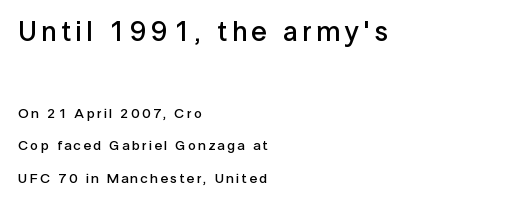
The image shows 28 px semibold sans-serif type, upright; set left-aligned, loose line spacing (2.33x), not underlined; the first (top) block is 2.0x larger; low stroke contrast and a medium x-height.
